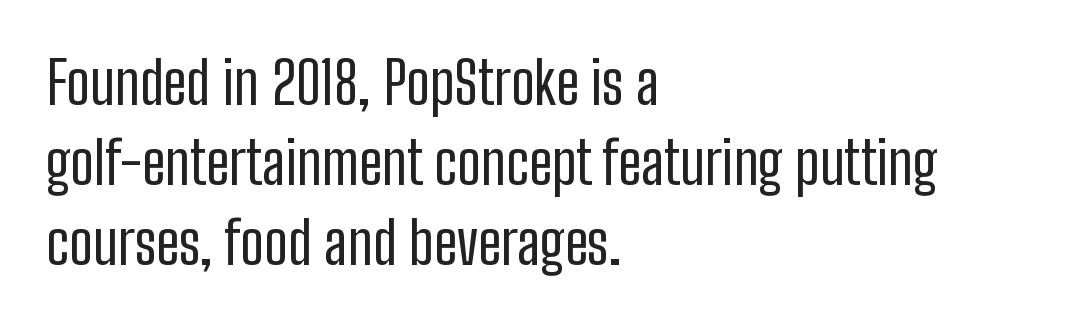
The image shows 59 px regular-weight, condensed sans-serif type, upright; set left-aligned, normal line spacing (1.36x), normal letter spacing, not underlined; low stroke contrast and a medium x-height.
